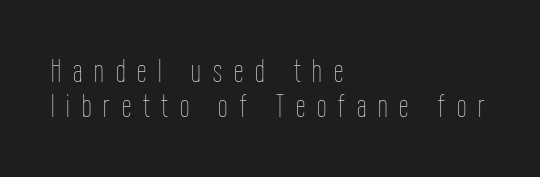
Q: Is the text bold? A: No.
Q: Is the text italic (slanted)? A: No, it is upright.
Q: Is the text underlined? A: No.
Q: How is the paragraph aligned? A: Left-aligned.
Q: Is the spacing between letters normal or unusually wide? A: Unusually wide.
Q: Is the spacing between lines tight, normal or loose? A: Tight.
Q: Width (condensed, normal, or wide)? A: Condensed.
Q: Stroke contrast? A: Low.
Q: x-height? A: Medium.
Q: Monospaced? A: No.
